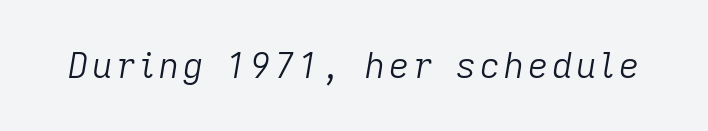
The passage shown is typed in a proportional face where columns would drift. The whole block is typeset with a tilt. The letters look calm and open, with moderate or lighter stems. Each row of text sits above clean, open space.
